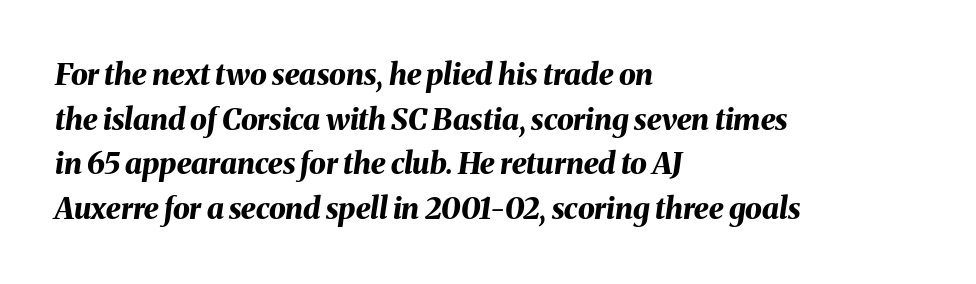
Q: Is the text bold? A: Yes.
Q: Is the text italic (slanted)? A: Yes, it leans right by about 8 degrees.
Q: Is the text underlined? A: No.
Q: How is the paragraph aligned? A: Left-aligned.
Q: Is the spacing between letters normal or unusually wide? A: Normal.
Q: Is the spacing between lines tight, normal or loose? A: Normal.
Q: Width (condensed, normal, or wide)? A: Normal.
Q: Stroke contrast? A: Medium.
Q: x-height? A: Medium.
Q: Monospaced? A: No.
